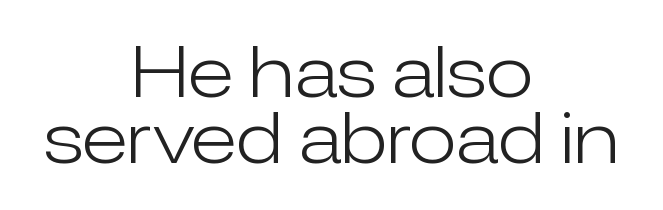
Q: Is the text bold? A: No.
Q: Is the text italic (slanted)? A: No, it is upright.
Q: Is the typeface a serif or a sans-serif typeface? A: Sans-serif.
Q: Is the text underlined? A: No.
Q: How is the paragraph aligned? A: Centered.
Q: Is the spacing between letters normal or unusually wide? A: Normal.
Q: Is the spacing between lines tight, normal or loose? A: Tight.
Q: Width (condensed, normal, or wide)? A: Normal.
Q: Stroke contrast? A: Low.
Q: x-height? A: Medium.
Q: Monospaced? A: No.
